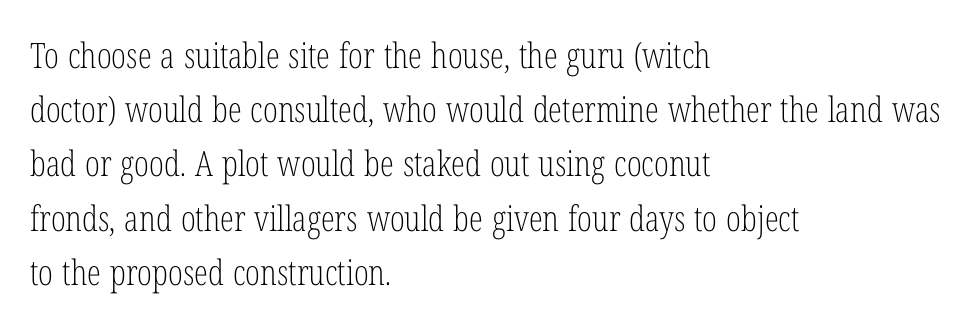
{"serif": "yes", "italic": "no", "bold": "no", "weight": "light", "width": "condensed", "stroke_contrast": "low", "x_height": "medium", "monospaced": "no", "underline": "no", "align": "left", "line_spacing": "normal", "line_spacing_ratio": 1.55, "letter_spacing": "normal", "letter_spacing_em": 0.0, "glyph_px": 35}
